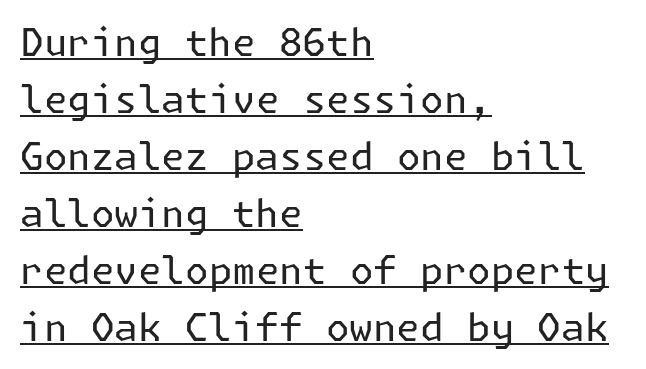
Q: Is the text bold? A: No.
Q: Is the text italic (slanted)? A: No, it is upright.
Q: Is the typeface a serif or a sans-serif typeface? A: Sans-serif.
Q: Is the text underlined? A: Yes.
Q: How is the paragraph aligned? A: Left-aligned.
Q: Is the spacing between letters normal or unusually wide? A: Normal.
Q: Is the spacing between lines tight, normal or loose? A: Normal.
Q: Width (condensed, normal, or wide)? A: Normal.
Q: Stroke contrast? A: Low.
Q: x-height? A: Medium.
